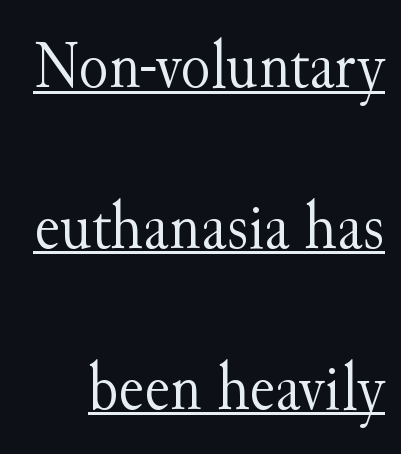
{"serif": "yes", "italic": "no", "bold": "no", "weight": "light", "width": "normal", "stroke_contrast": "medium", "x_height": "small", "monospaced": "no", "underline": "yes", "line_spacing": "loose", "line_spacing_ratio": 2.33, "letter_spacing": "normal", "letter_spacing_em": 0.0, "glyph_px": 69}
